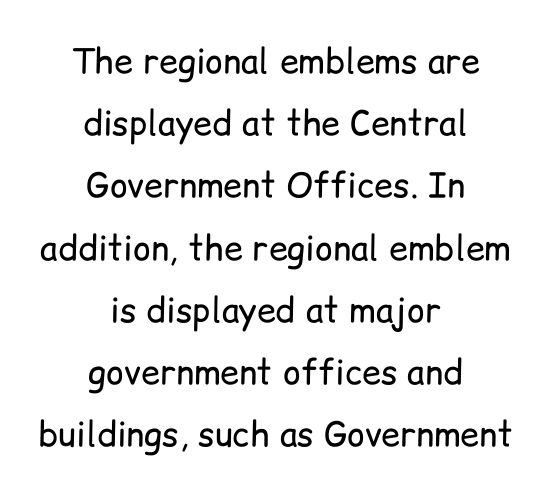
{"serif": "no", "italic": "no", "bold": "no", "weight": "regular", "width": "normal", "stroke_contrast": "low", "x_height": "medium", "monospaced": "no", "underline": "no", "align": "center", "line_spacing_ratio": 1.83, "letter_spacing": "normal", "letter_spacing_em": 0.0, "glyph_px": 34}
